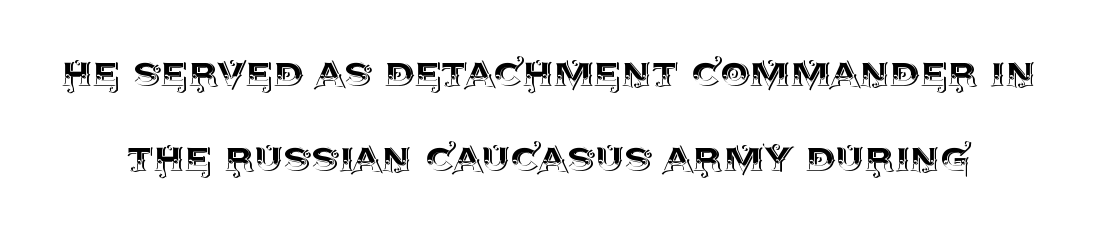
{"italic": "no", "width": "normal", "x_height": "large", "monospaced": "no", "underline": "no", "line_spacing_ratio": 1.81, "letter_spacing": "normal", "letter_spacing_em": 0.0, "glyph_px": 47}
